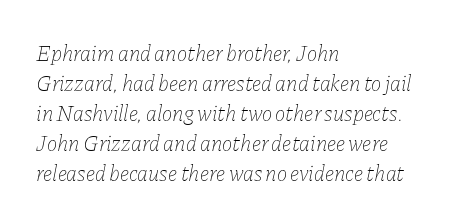
{"italic": "yes", "lean": "right", "slant_degrees": 11, "bold": "no", "underline": "no", "align": "left", "line_spacing": "normal", "line_spacing_ratio": 1.36, "letter_spacing": "normal", "letter_spacing_em": 0.0, "glyph_px": 22}
